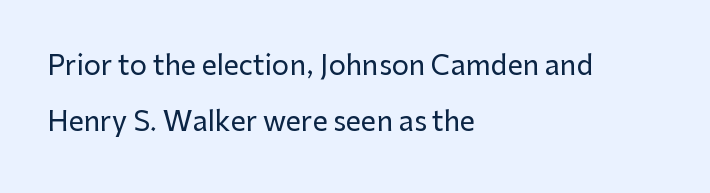
{"italic": "no", "underline": "no", "align": "left", "line_spacing": "loose", "line_spacing_ratio": 2.09, "letter_spacing": "normal", "letter_spacing_em": 0.0, "glyph_px": 27}
